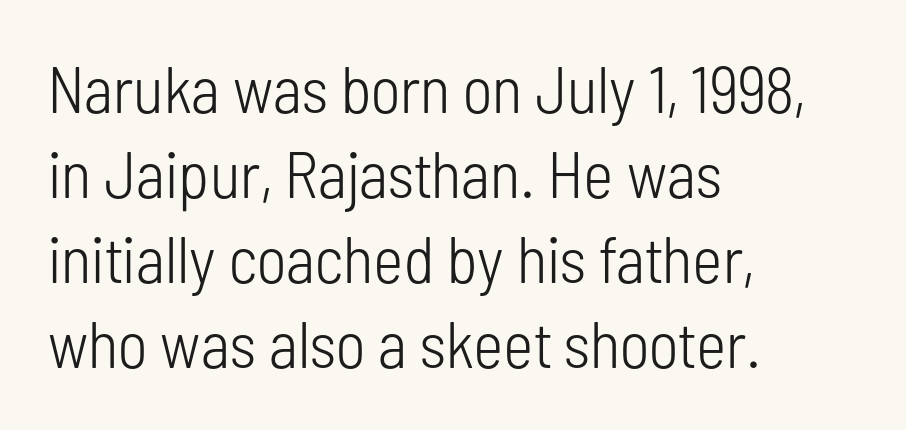
Serif or sans? Sans — the stroke terminals are bare. Is the type heavy? It reads as light-to-regular instead. Does extra space separate the letters? No, they use regular spacing. Has an underline been added? It has not.
